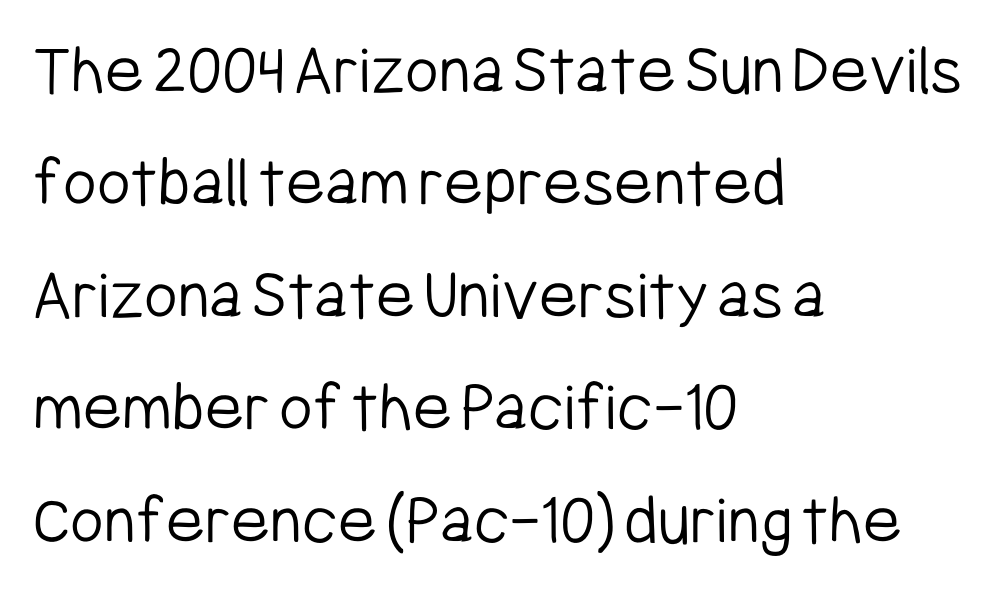
The designer left line spacing at the default. A classic flush-left, rag-right setting is used for this passage. The typeface chosen for these lines omits serifs. The foot of each line stays bare and open. This sample has the flowing, uneven cadence of proportional lettering.
